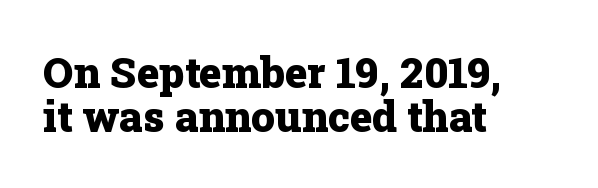
The image shows 42 px heavy serif type, upright; set left-aligned, tight line spacing (1.05x), normal letter spacing, not underlined; low stroke contrast and a medium x-height.
